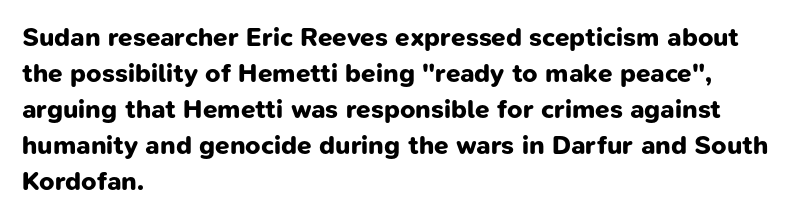
{"bold": "yes", "underline": "no", "align": "left", "line_spacing": "normal", "line_spacing_ratio": 1.38, "letter_spacing": "normal", "letter_spacing_em": 0.0, "glyph_px": 26}
